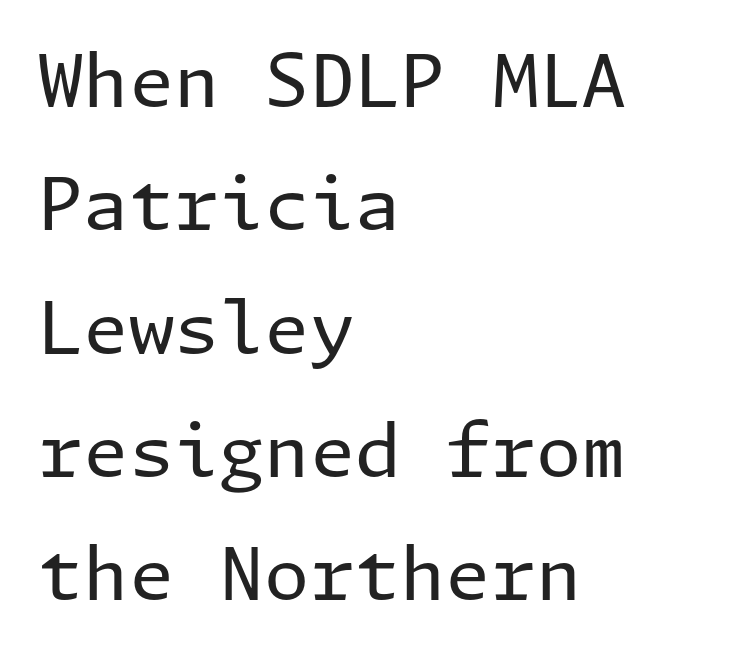
Q: Is the text bold? A: No.
Q: Is the text italic (slanted)? A: No, it is upright.
Q: Is the typeface a serif or a sans-serif typeface? A: Sans-serif.
Q: Is the text underlined? A: No.
Q: How is the paragraph aligned? A: Left-aligned.
Q: Is the spacing between letters normal or unusually wide? A: Normal.
Q: Is the spacing between lines tight, normal or loose? A: Normal.
Q: Width (condensed, normal, or wide)? A: Normal.
Q: Stroke contrast? A: Low.
Q: x-height? A: Medium.
